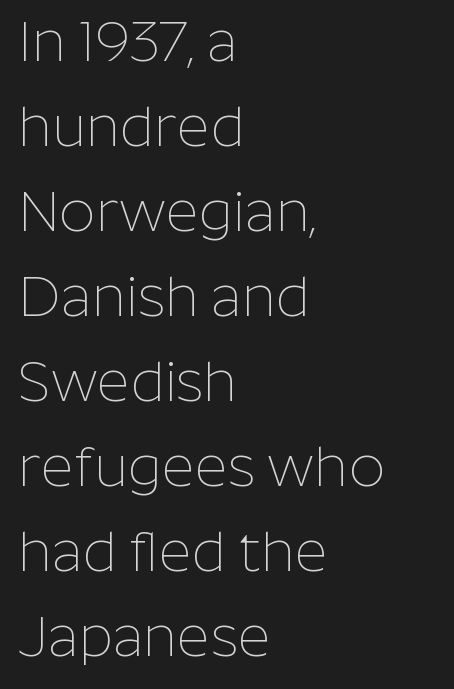
The image shows 57 px thin sans-serif type, upright; set left-aligned, normal line spacing (1.49x), normal letter spacing, not underlined; low stroke contrast and a medium x-height.
